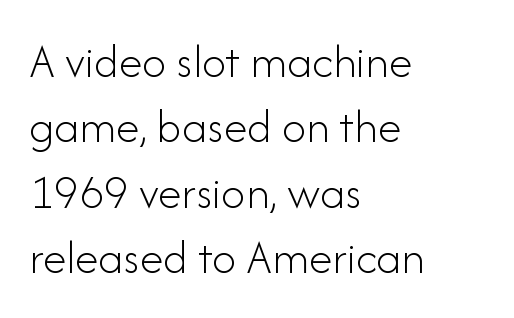
These glyphs show unthickened strokes, regular width or finer. The specimen reads as upright at a glance. Here the designer chose a conventional face with non-uniform glyph widths. Between one letter and the next there's only the usual sliver of space. Check the space under the baseline: it is left empty. These lines are set flush left with a ragged right edge.
